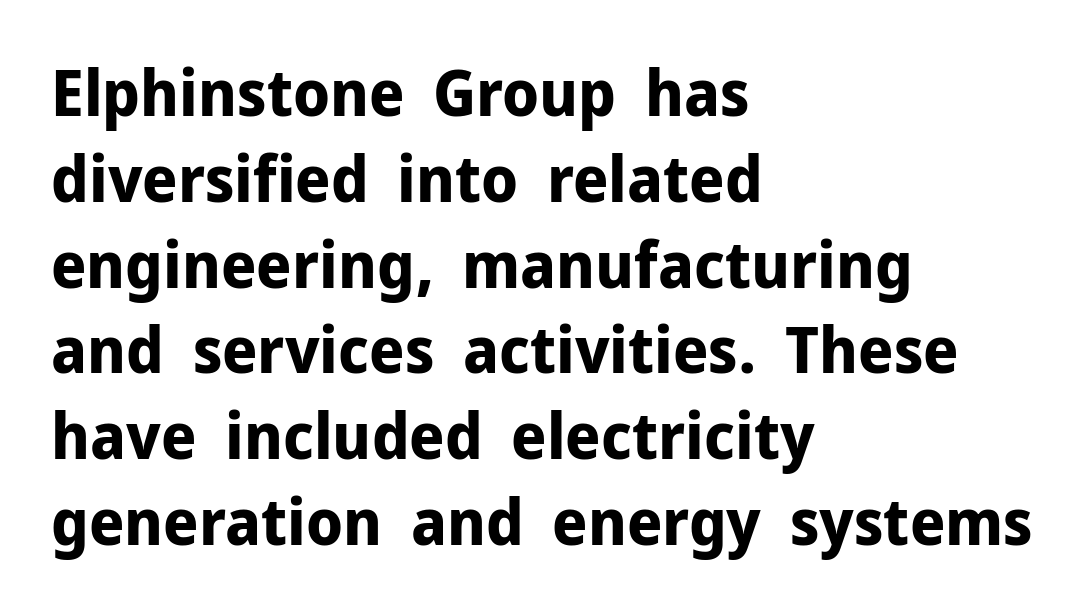
Rendered with straight, roman letterforms. The passage shown is typed in a proportional face where columns would drift. Every row of glyphs begins at an identical x-position on the left. The block of text has a typical density, with ordinary space between rows.
